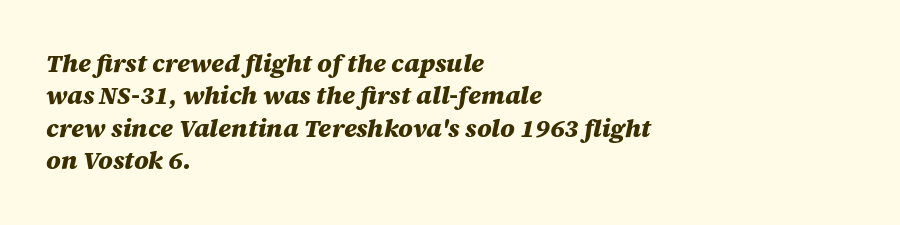
Leading matches the norm, producing a regular column. Thick stems and heavy bowls — unmistakably bold. When letters slant like this, we call the style italic. Spacing between characters is what you'd get straight out of the box. Every row of glyphs begins at an identical x-position on the left. This rendering features lettering with no underline.
